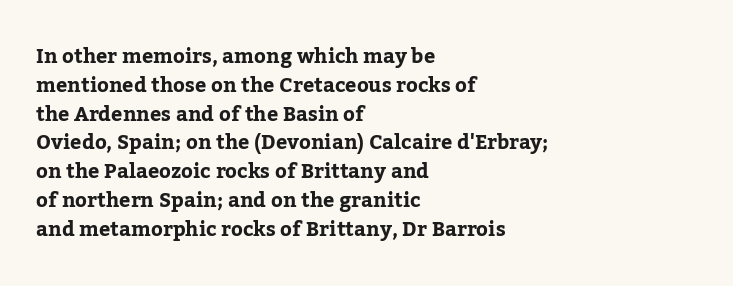
{"italic": "no", "underline": "no", "align": "left", "line_spacing": "normal", "line_spacing_ratio": 1.44, "letter_spacing": "normal", "letter_spacing_em": 0.0, "glyph_px": 20}
